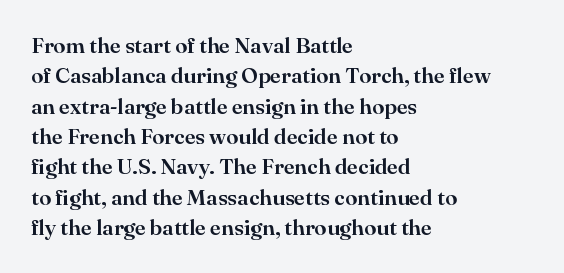
The image shows 22 px text type, upright; set left-aligned, normal line spacing (1.38x), normal letter spacing, not underlined.
